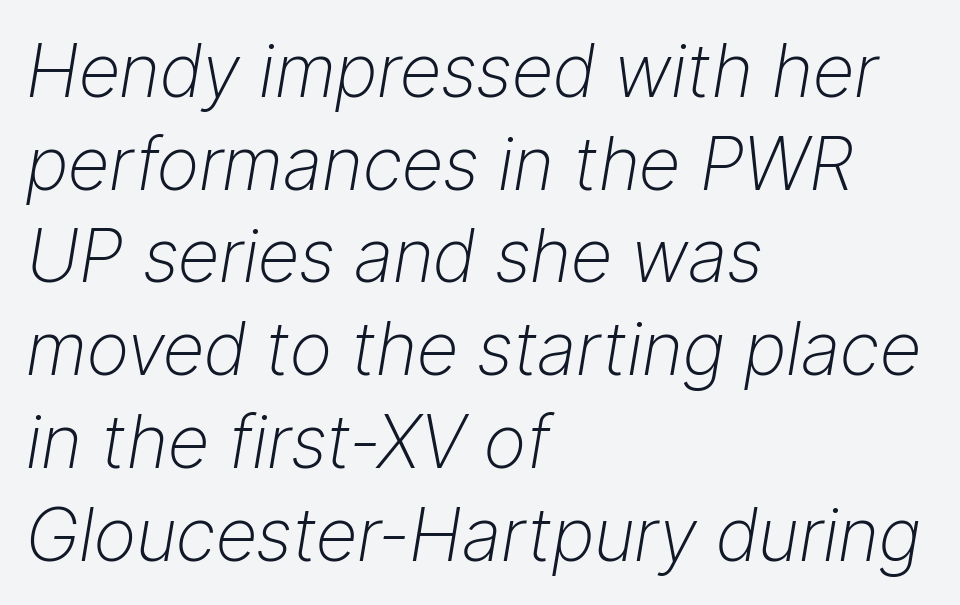
Q: Is the text bold? A: No.
Q: Is the text italic (slanted)? A: Yes, it leans right by about 9 degrees.
Q: Is the text underlined? A: No.
Q: How is the paragraph aligned? A: Left-aligned.
Q: Is the spacing between letters normal or unusually wide? A: Normal.
Q: Is the spacing between lines tight, normal or loose? A: Normal.
Q: Width (condensed, normal, or wide)? A: Normal.
Q: Stroke contrast? A: Low.
Q: x-height? A: Medium.
Q: Monospaced? A: No.
